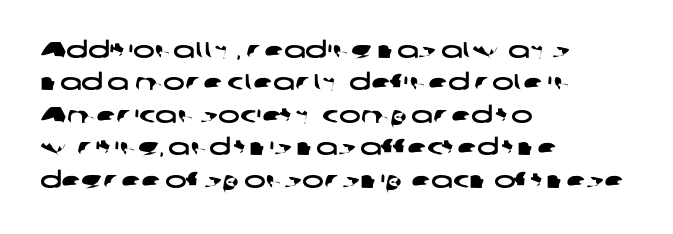
Q: Is the text underlined? A: No.
Q: How is the paragraph aligned? A: Left-aligned.
Q: Is the spacing between letters normal or unusually wide? A: Normal.
Q: Is the spacing between lines tight, normal or loose? A: Normal.
